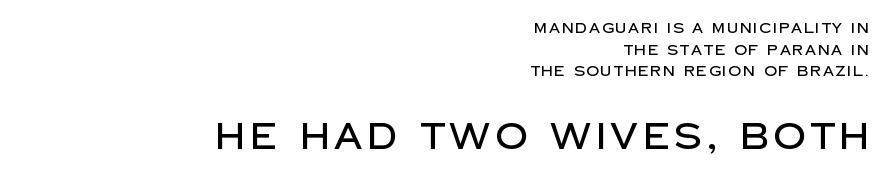
The image shows 36 px sans-serif type, upright; set right-aligned, normal line spacing (1.54x), not underlined; the second (bottom) block is 2.57x larger; low stroke contrast and a large x-height.
